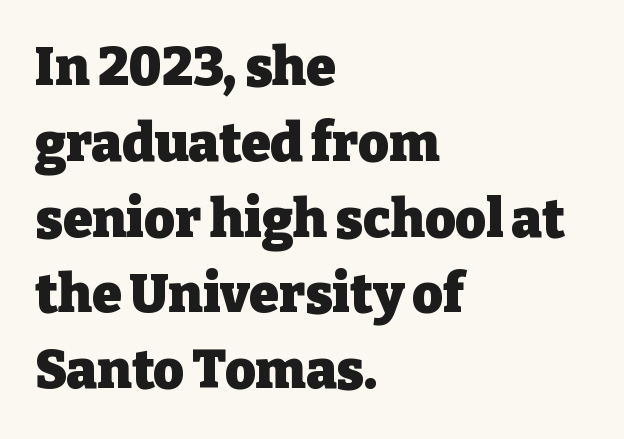
Examine the stroke ends and you'll spot serifs. The passage shown has conventional tracking throughout. The string is rendered with underlining switched off. Does the leading feel generous? No, just average.
